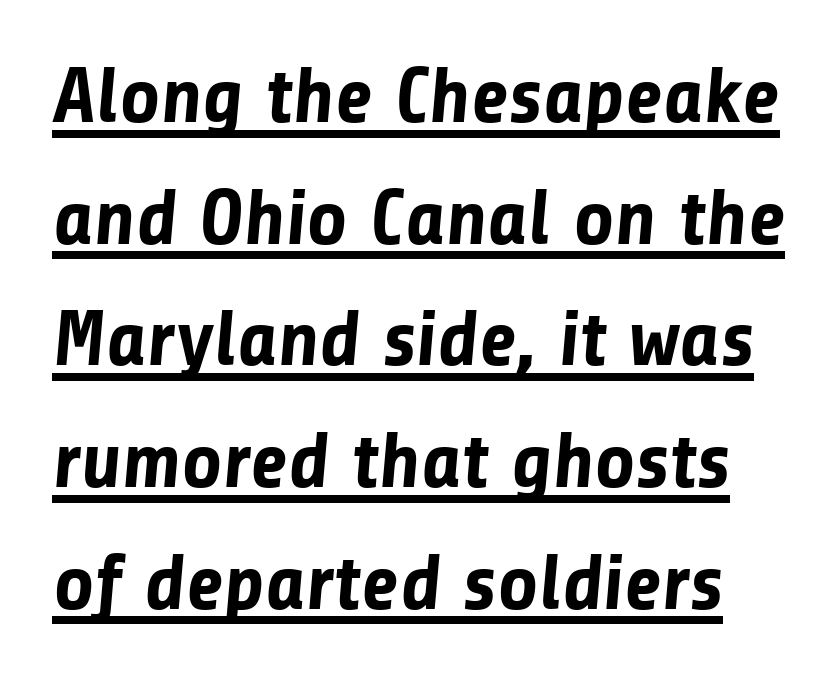
{"serif": "no", "bold": "yes", "weight": "bold", "width": "normal", "stroke_contrast": "low", "x_height": "medium", "monospaced": "no", "underline": "yes", "line_spacing": "normal", "line_spacing_ratio": 1.54, "letter_spacing": "normal", "letter_spacing_em": 0.0, "glyph_px": 79}
